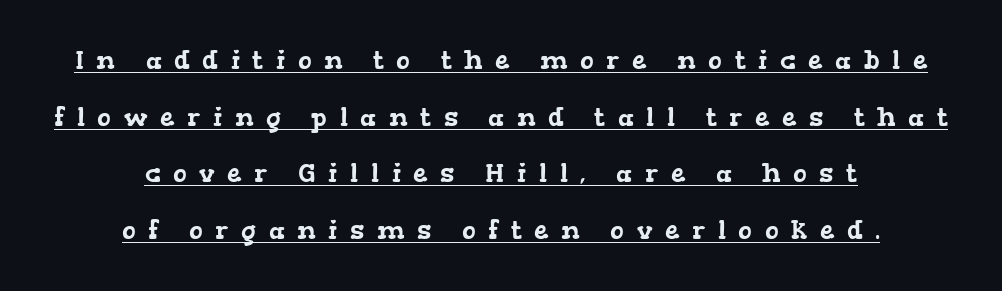
The image shows 26 px text type; set centered, loose line spacing (2.18x), unusually wide letter spacing (+0.48 em), underlined.
